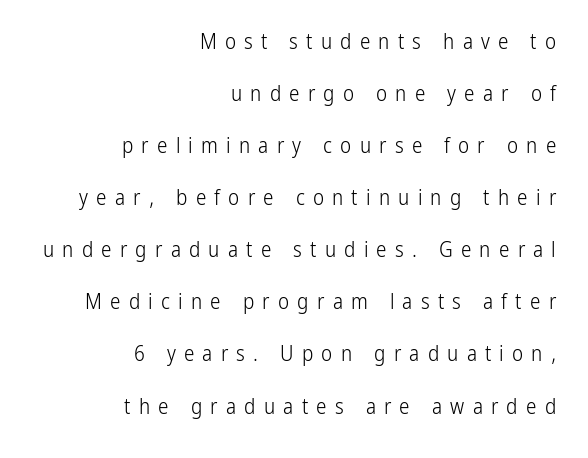
The image shows 21 px text type, upright; set right-aligned, loose line spacing (2.48x), unusually wide letter spacing (+0.39 em), not underlined.
